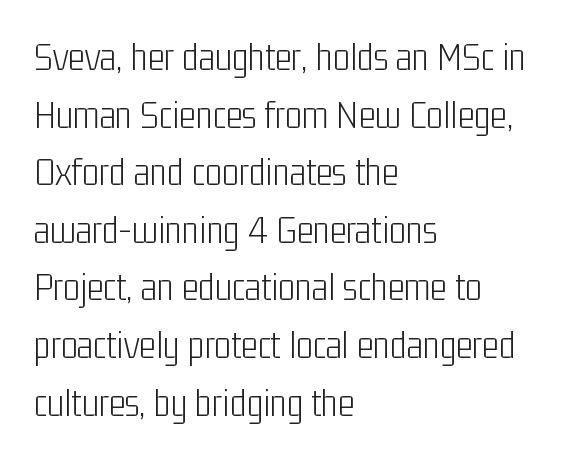
The image shows 40 px light, condensed sans-serif type, upright; set left-aligned, normal line spacing (1.44x), normal letter spacing, not underlined; low stroke contrast and a medium x-height.
